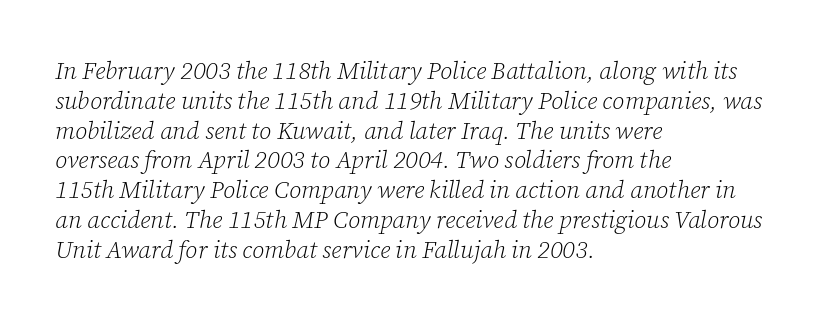
This rendering leaves character spacing at its baseline value. If you drew a ruler down the left edge, every line would touch it. Anything drawn beneath the words? Only blank space. This sample uses an oblique cut, with every glyph tilted off the vertical. The face looks like a standard text weight, possibly lighter.
